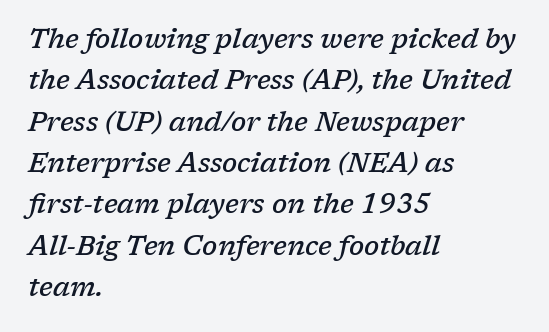
Leftover space on each line is placed entirely after the last word. Each word holds together tightly as a unit, with standard inter-letter gaps. The passage shown leans; its letterforms are oblique. This sample keeps an unexceptional amount of space between lines. The passage shown is not underscored anywhere. Its strokes are somewhat broadened, the hallmark of semibold type.
